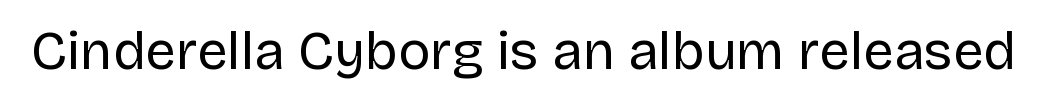
Q: Is the text bold? A: No.
Q: Is the text italic (slanted)? A: No, it is upright.
Q: Is the typeface a serif or a sans-serif typeface? A: Sans-serif.
Q: Is the text underlined? A: No.
Q: Is the spacing between letters normal or unusually wide? A: Normal.
Q: Width (condensed, normal, or wide)? A: Normal.
Q: Stroke contrast? A: Low.
Q: x-height? A: Large.
Q: Monospaced? A: No.
